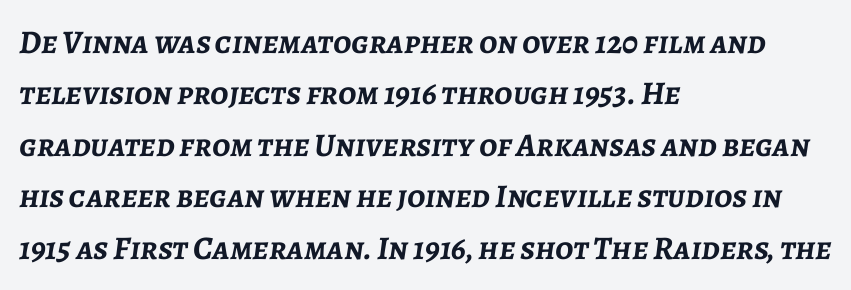
Q: Is the text bold? A: Yes.
Q: Is the text italic (slanted)? A: Yes, it leans right by about 7 degrees.
Q: Is the text underlined? A: No.
Q: How is the paragraph aligned? A: Left-aligned.
Q: Is the spacing between letters normal or unusually wide? A: Normal.
Q: Is the spacing between lines tight, normal or loose? A: Normal.
Q: Width (condensed, normal, or wide)? A: Normal.
Q: Stroke contrast? A: Low.
Q: x-height? A: Medium.
Q: Monospaced? A: No.
